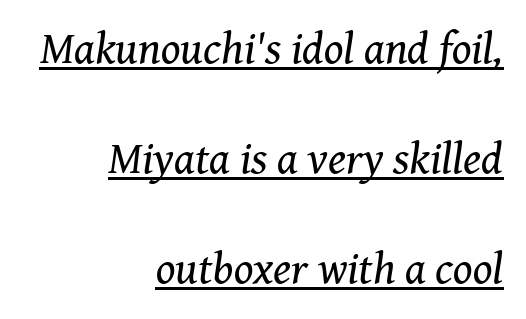
Notice how a bar underscores the lettering throughout. Is the type heavy? It reads as light-to-regular instead. The letterforms sit shoulder to shoulder at normal distance. Leading: increased.
